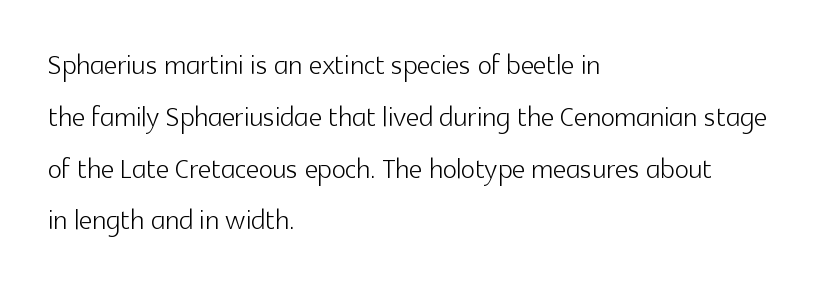
Q: Is the text bold? A: No.
Q: Is the text italic (slanted)? A: No, it is upright.
Q: Is the typeface a serif or a sans-serif typeface? A: Sans-serif.
Q: Is the text underlined? A: No.
Q: How is the paragraph aligned? A: Left-aligned.
Q: Is the spacing between letters normal or unusually wide? A: Normal.
Q: Is the spacing between lines tight, normal or loose? A: Normal.
Q: Width (condensed, normal, or wide)? A: Normal.
Q: x-height? A: Medium.
Q: Monospaced? A: No.
